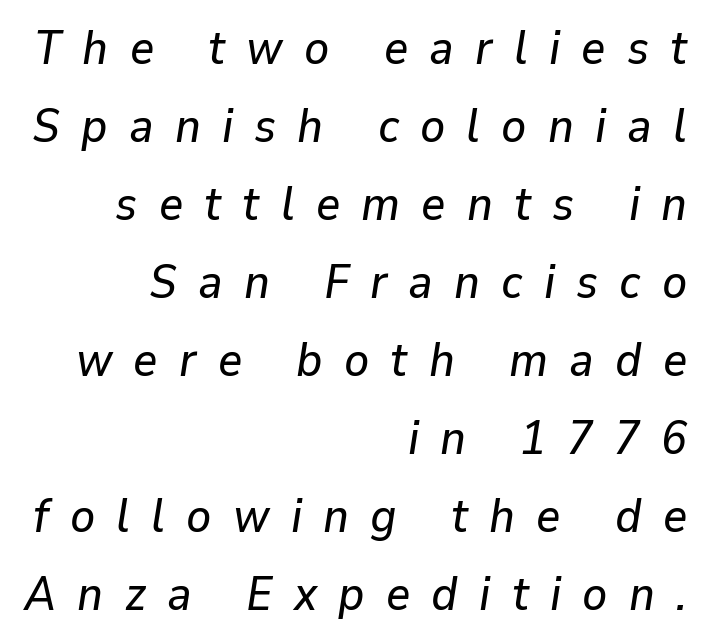
Q: Is the text italic (slanted)? A: Yes, it leans right by about 9 degrees.
Q: Is the text underlined? A: No.
Q: How is the paragraph aligned? A: Right-aligned.
Q: Is the spacing between letters normal or unusually wide? A: Unusually wide.
Q: Is the spacing between lines tight, normal or loose? A: Normal.
Q: Width (condensed, normal, or wide)? A: Normal.
Q: Stroke contrast? A: Low.
Q: x-height? A: Medium.
Q: Monospaced? A: No.
